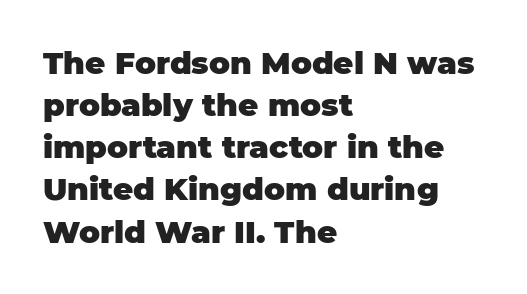
{"serif": "no", "italic": "no", "bold": "yes", "weight": "heavy", "width": "normal", "stroke_contrast": "low", "x_height": "large", "monospaced": "no", "underline": "no", "align": "left", "line_spacing": "normal", "line_spacing_ratio": 1.36, "letter_spacing": "normal", "letter_spacing_em": 0.0, "glyph_px": 31}
